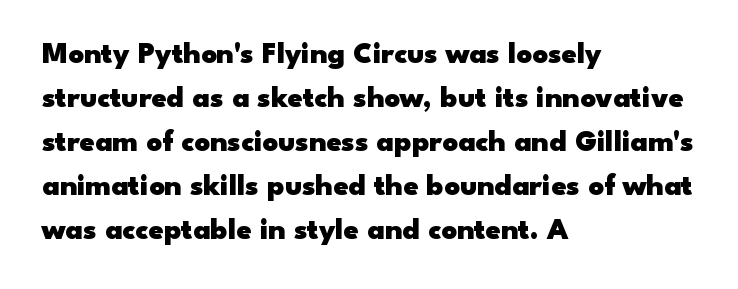
Q: Is the text bold? A: Yes.
Q: Is the text italic (slanted)? A: No, it is upright.
Q: Is the typeface a serif or a sans-serif typeface? A: Sans-serif.
Q: Is the text underlined? A: No.
Q: How is the paragraph aligned? A: Left-aligned.
Q: Is the spacing between letters normal or unusually wide? A: Normal.
Q: Is the spacing between lines tight, normal or loose? A: Normal.
Q: Width (condensed, normal, or wide)? A: Wide.
Q: Stroke contrast? A: Low.
Q: x-height? A: Small.
Q: Monospaced? A: No.
